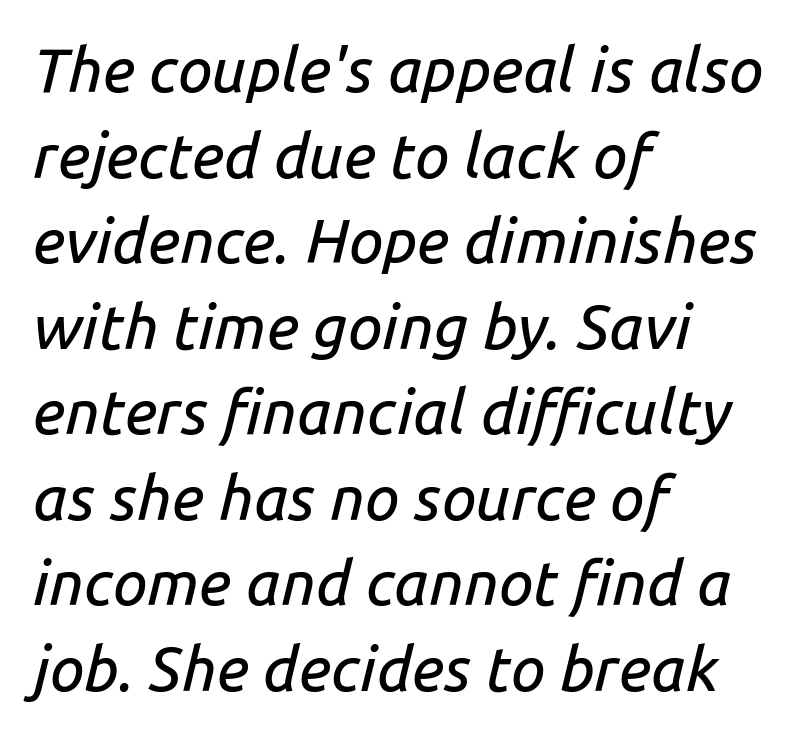
{"italic": "yes", "lean": "right", "slant_degrees": 14, "width": "normal", "stroke_contrast": "low", "x_height": "medium", "monospaced": "no", "underline": "no", "align": "left", "line_spacing": "normal", "line_spacing_ratio": 1.38, "letter_spacing": "normal", "letter_spacing_em": 0.0, "glyph_px": 62}
